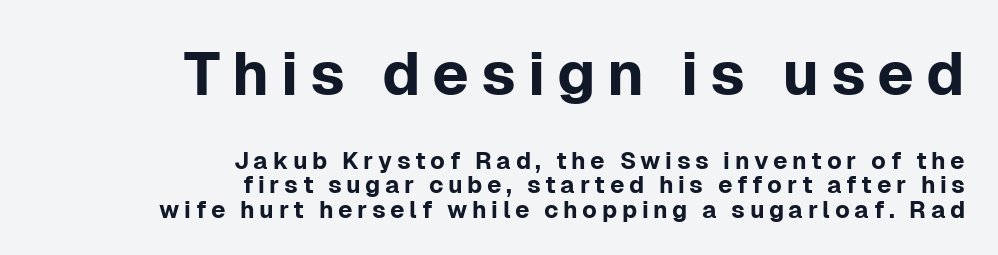
Which of the two is more prominent by size? The first, at the top. The lettering stays uniformly vertical, giving the passage a roman look. Varying glyph widths throughout — classic text-font behaviour. Serif or sans? Sans — the stroke terminals are bare. Summary of vertical rhythm: compact, with narrow interline spacing.
